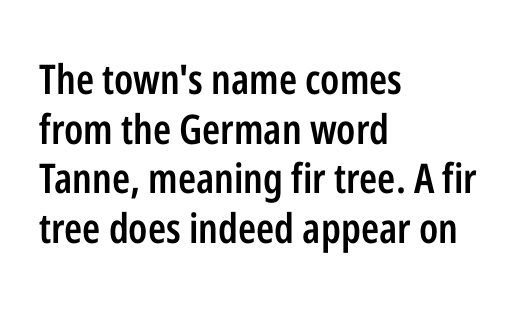
{"serif": "no", "italic": "no", "bold": "semi", "weight": "semibold", "width": "condensed", "stroke_contrast": "low", "x_height": "medium", "monospaced": "no", "underline": "no", "align": "left", "line_spacing_ratio": 1.21, "letter_spacing": "normal", "letter_spacing_em": 0.0, "glyph_px": 41}
